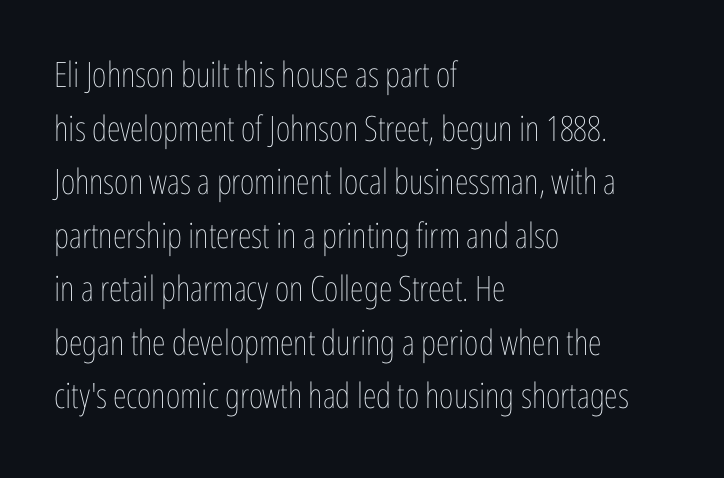
The image shows 35 px thin, condensed type, upright; set left-aligned, normal line spacing (1.53x), normal letter spacing, not underlined; low stroke contrast and a medium x-height.
